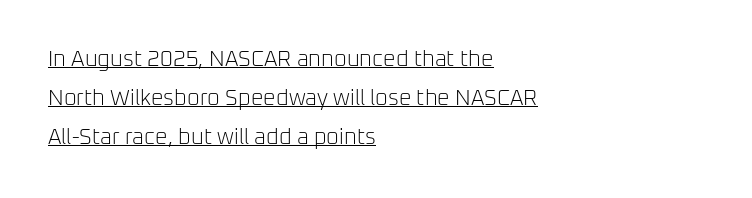
Q: Is the text bold? A: No.
Q: Is the text italic (slanted)? A: No, it is upright.
Q: Is the text underlined? A: Yes.
Q: How is the paragraph aligned? A: Left-aligned.
Q: Is the spacing between letters normal or unusually wide? A: Normal.
